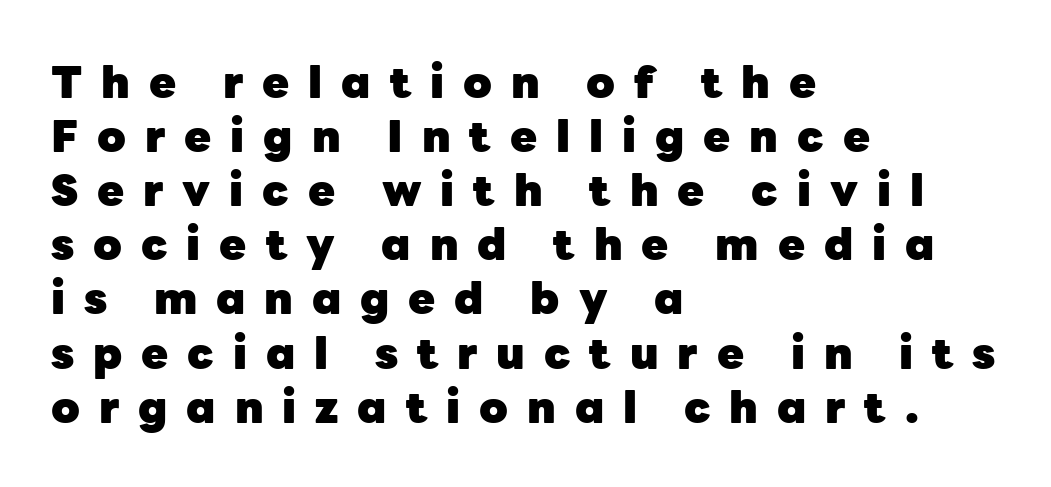
{"serif": "no", "italic": "no", "bold": "yes", "weight": "heavy", "width": "normal", "stroke_contrast": "low", "x_height": "medium", "monospaced": "no", "underline": "no", "align": "left", "line_spacing_ratio": 1.23, "letter_spacing": "wide", "letter_spacing_em": 0.43, "glyph_px": 44}
